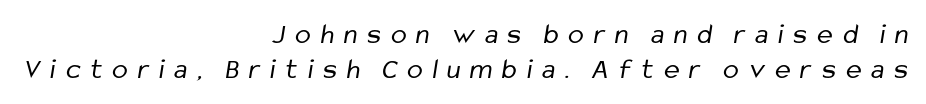
The font is comparable to plain body text, perhaps lighter. Character widths vary here, with narrow letters taking less room than wide ones. Inter-character spacing is expanded well beyond the font's built-in metrics. Horizontal alignment here is rightward, an uncommon choice for prose.
